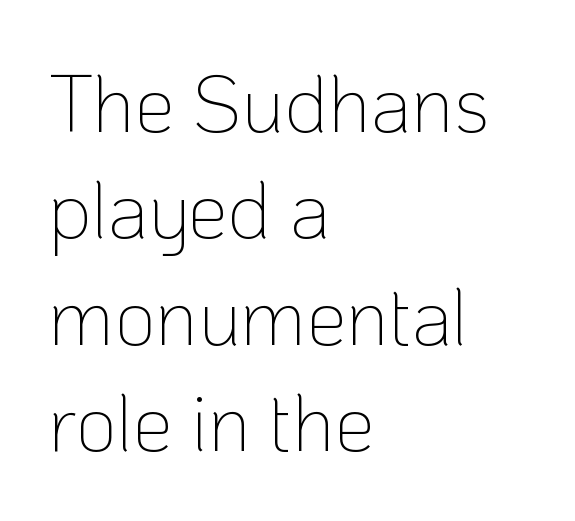
The image shows 80 px thin sans-serif type, upright; set left-aligned, normal line spacing (1.33x), normal letter spacing, not underlined; low stroke contrast and a medium x-height.
